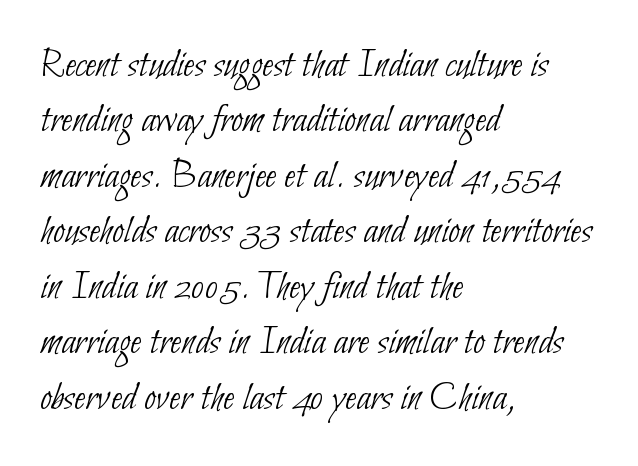
Do the characters align in a grid? No, the font is proportional. Notice how descenders clear the ascenders below comfortably — that's standard leading. Spacing between characters is what you'd get straight out of the box. Type style note: lacks serifs. Where is the straight margin? On the left. The characters are drawn with everyday or finer stroke widths.
